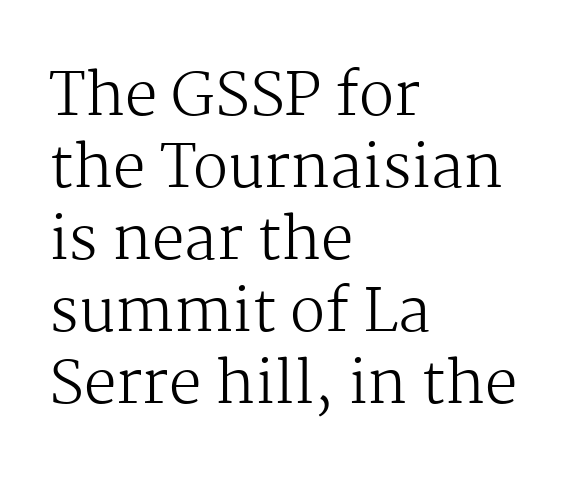
The image shows 58 px regular-weight serif type, upright; set left-aligned, line spacing 1.24x, normal letter spacing, not underlined; medium stroke contrast and a medium x-height.
